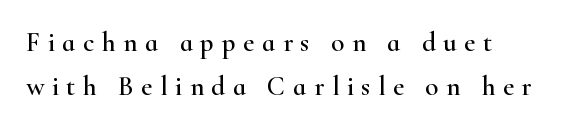
Q: Is the text italic (slanted)? A: No, it is upright.
Q: Is the text underlined? A: No.
Q: How is the paragraph aligned? A: Left-aligned.
Q: Is the spacing between letters normal or unusually wide? A: Unusually wide.
Q: Is the spacing between lines tight, normal or loose? A: Normal.
